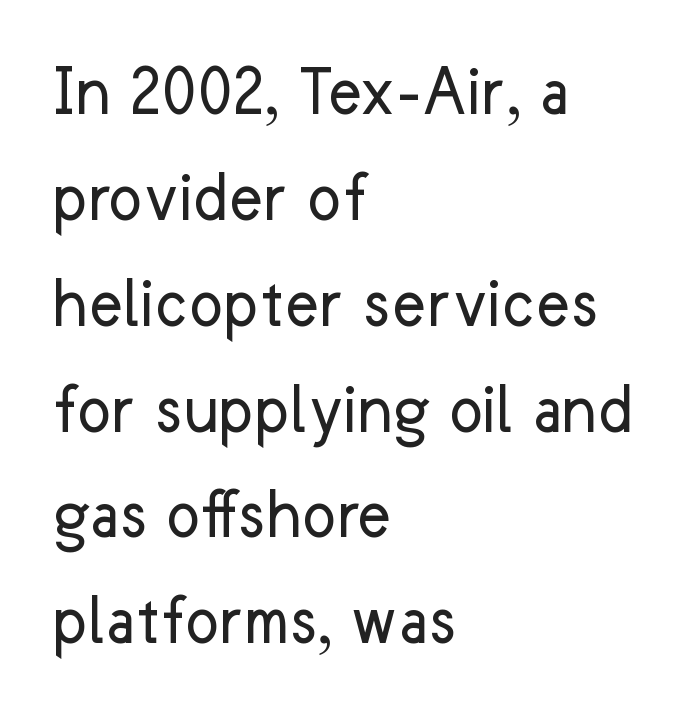
Descenders hang freely into open space. Think standard paragraph weight, or any step lighter than that. These lines stack with their left ends in a neat column. Unlike italic type, these characters show no tilt at all. Letter spacing: default.
